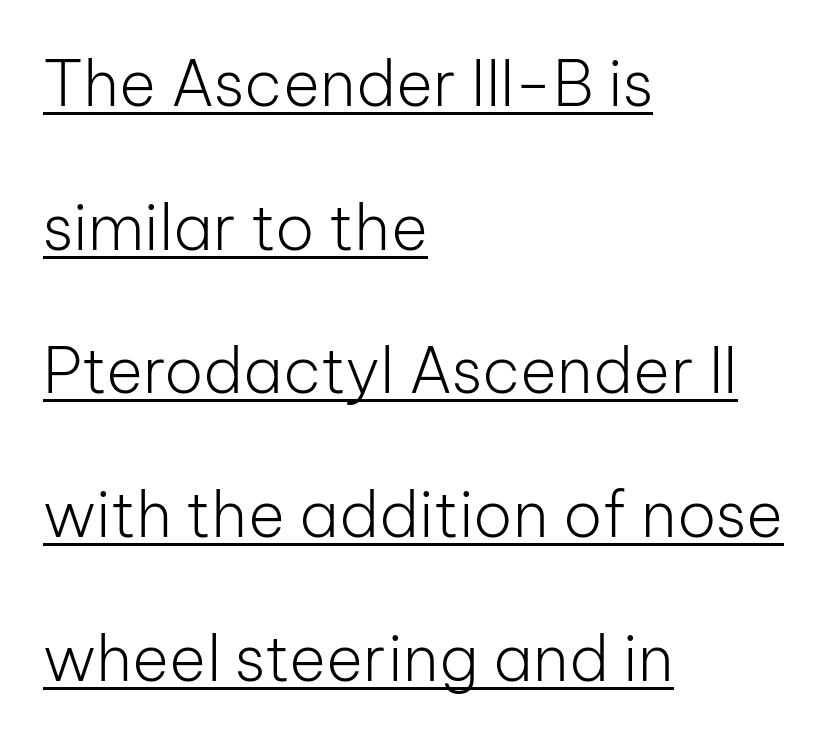
{"serif": "no", "italic": "no", "bold": "no", "weight": "light", "width": "normal", "stroke_contrast": "low", "x_height": "medium", "monospaced": "no", "underline": "yes", "align": "left", "line_spacing": "loose", "line_spacing_ratio": 2.28, "letter_spacing": "normal", "letter_spacing_em": 0.0, "glyph_px": 63}
